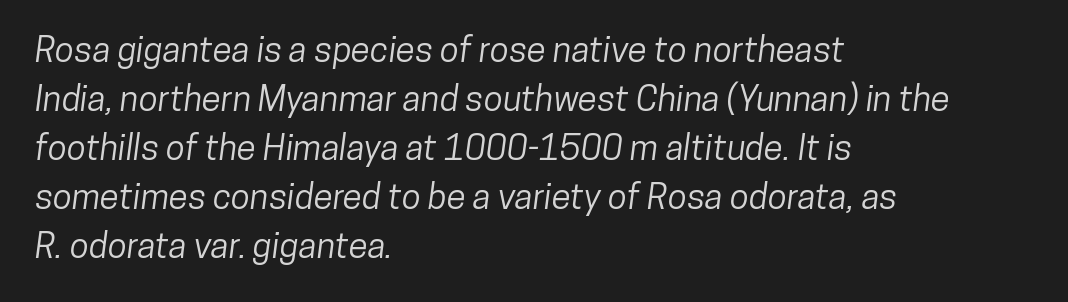
The image shows 35 px condensed sans-serif type; set left-aligned, normal line spacing (1.4x), normal letter spacing, not underlined; low stroke contrast and a medium x-height.
